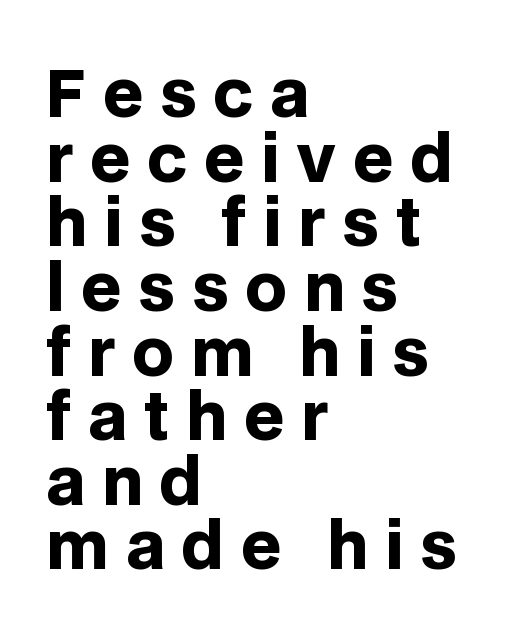
{"serif": "no", "italic": "no", "bold": "yes", "weight": "heavy", "width": "normal", "stroke_contrast": "low", "x_height": "large", "monospaced": "no", "underline": "no", "align": "left", "line_spacing": "tight", "line_spacing_ratio": 1.01, "letter_spacing": "wide", "letter_spacing_em": 0.26, "glyph_px": 64}
